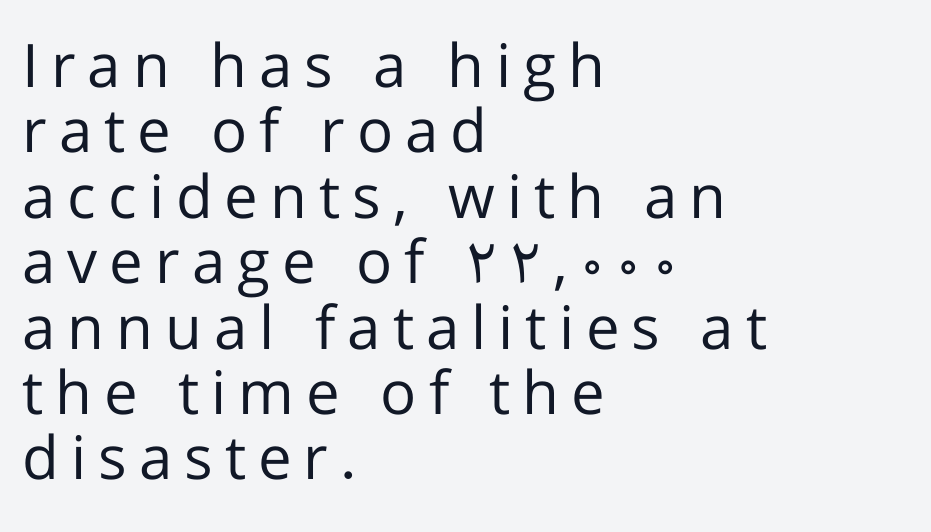
No feet cap the strokes, marking this as sans-serif type. Characters remain perfectly vertical along every line. Any mark beneath the type? The region is blank. Is this a fixed-width face? No — the glyphs have proportional, varying widths.
